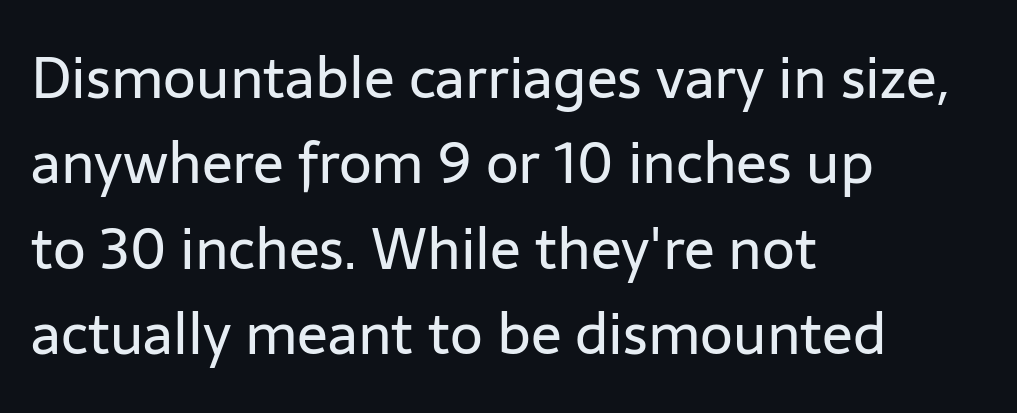
The image shows 57 px regular-weight sans-serif type, upright; set left-aligned, normal line spacing (1.5x), normal letter spacing, not underlined; low stroke contrast and a medium x-height.
